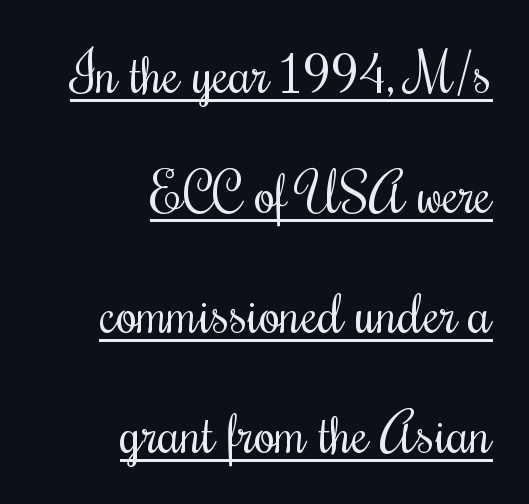
Q: Is the text bold? A: No.
Q: Is the text italic (slanted)? A: Yes.
Q: Is the text underlined? A: Yes.
Q: How is the paragraph aligned? A: Right-aligned.
Q: Is the spacing between letters normal or unusually wide? A: Normal.
Q: Is the spacing between lines tight, normal or loose? A: Loose.
Q: Width (condensed, normal, or wide)? A: Condensed.
Q: Stroke contrast? A: Medium.
Q: x-height? A: Small.
Q: Monospaced? A: No.
